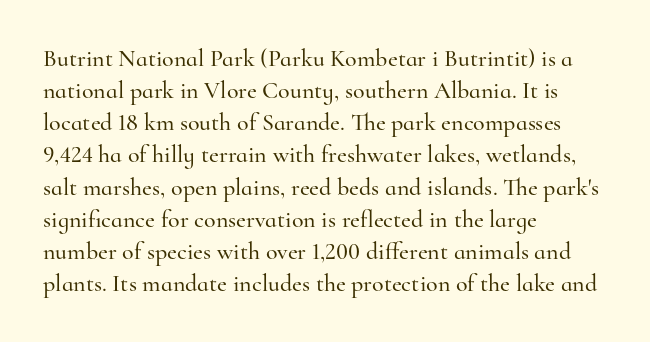
Q: Is the text italic (slanted)? A: No, it is upright.
Q: Is the text underlined? A: No.
Q: How is the paragraph aligned? A: Left-aligned.
Q: Is the spacing between letters normal or unusually wide? A: Normal.
Q: Is the spacing between lines tight, normal or loose? A: Normal.
